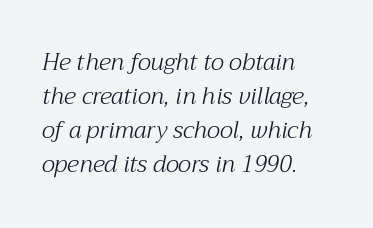
{"italic": "yes", "lean": "right", "slant_degrees": 12, "bold": "no", "underline": "no", "align": "left", "line_spacing": "normal", "line_spacing_ratio": 1.48, "letter_spacing": "normal", "letter_spacing_em": 0.0, "glyph_px": 23}
